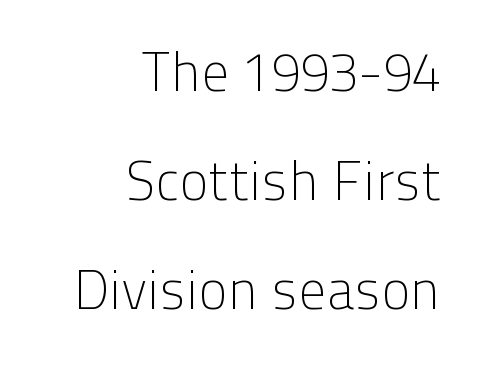
Beneath every word, the page is bare. Observe the absence of serifs on each vertical stroke in this sample. The passage shown stacks its lines with a broad gap. Do the characters align in a grid? No, the font is proportional. Is the block centered? No — it sits flush against the right margin. Between one letter and the next there's only the usual sliver of space.
